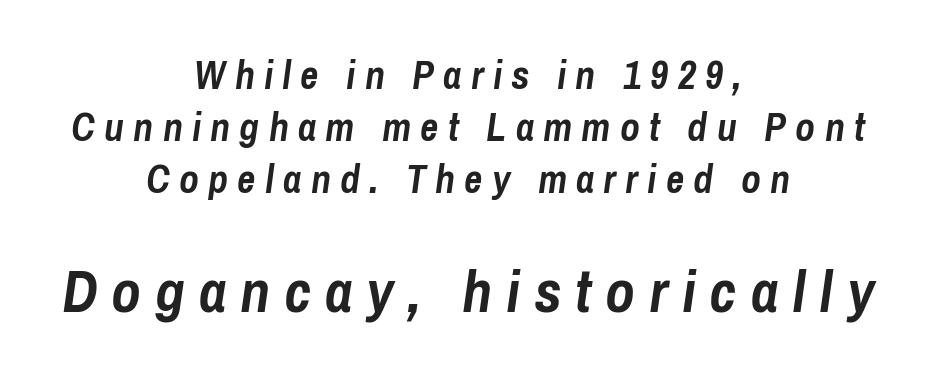
Q: Is the text bold? A: Yes.
Q: Is the text italic (slanted)? A: Yes, it leans right by about 8 degrees.
Q: Is the text underlined? A: No.
Q: How is the paragraph aligned? A: Centered.
Q: Is the spacing between letters normal or unusually wide? A: Unusually wide.
Q: Is the spacing between lines tight, normal or loose? A: Normal.
Q: Which block of text is set in a larger size, the first (top) or the second (bottom)? A: The second (bottom) one.
Q: Width (condensed, normal, or wide)? A: Condensed.
Q: Stroke contrast? A: Low.
Q: x-height? A: Medium.
Q: Monospaced? A: No.
